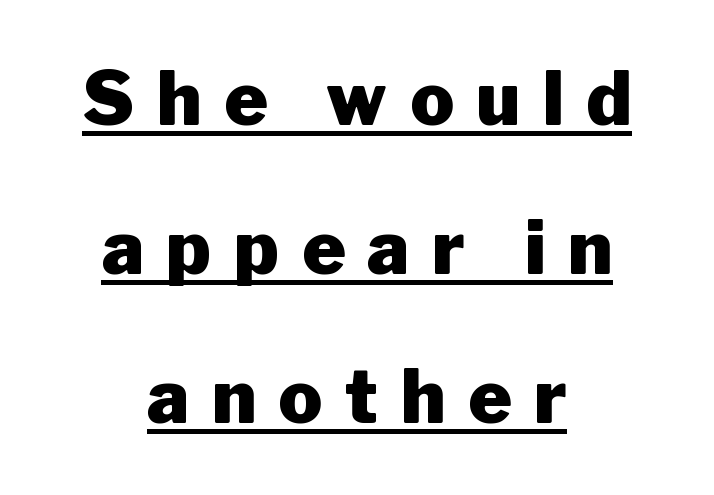
Q: Is the text bold? A: Yes.
Q: Is the text italic (slanted)? A: No, it is upright.
Q: Is the typeface a serif or a sans-serif typeface? A: Sans-serif.
Q: Is the text underlined? A: Yes.
Q: How is the paragraph aligned? A: Centered.
Q: Is the spacing between letters normal or unusually wide? A: Unusually wide.
Q: Is the spacing between lines tight, normal or loose? A: Loose.
Q: Width (condensed, normal, or wide)? A: Normal.
Q: Stroke contrast? A: Low.
Q: x-height? A: Medium.
Q: Monospaced? A: No.
